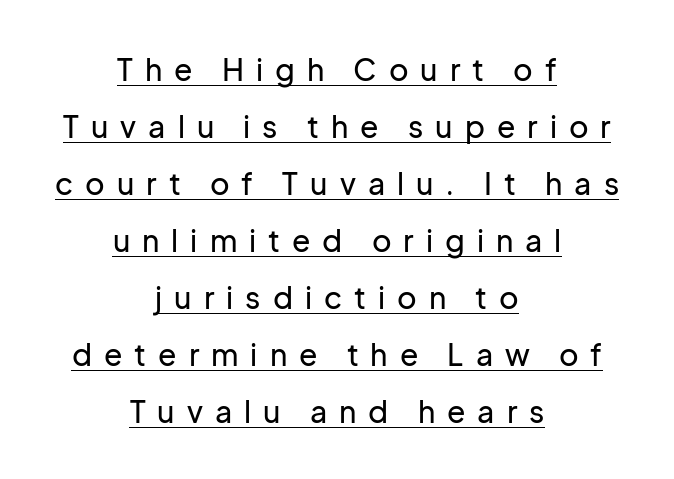
Regarding leading, the lines here are spaced well apart. Spacing verdict: proportional, widths tailored to each character. Honestly, the letter spacing is so wide it's the main thing you notice. Where is the straight margin? There isn't one; the lines are centered. This is sans-serif lettering, the kind often seen on screens and signage. Ascenders rise straight up at ninety degrees.
